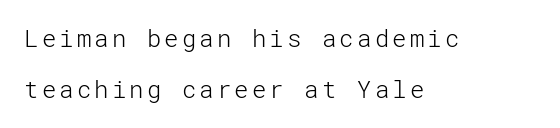
{"italic": "no", "bold": "no", "underline": "no", "align": "left", "line_spacing": "loose", "line_spacing_ratio": 2.11, "glyph_px": 24}
